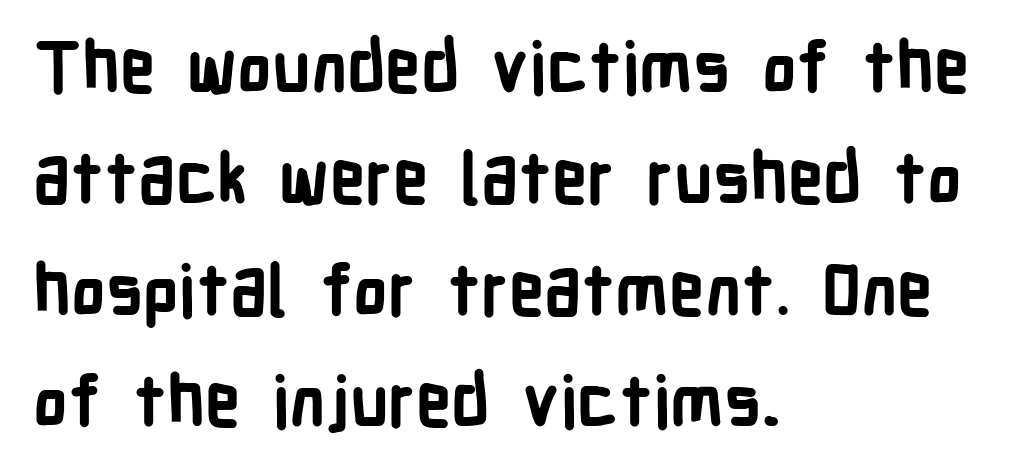
{"serif": "no", "italic": "no", "bold": "yes", "weight": "bold", "width": "condensed", "stroke_contrast": "low", "x_height": "medium", "monospaced": "no", "underline": "no", "align": "left", "line_spacing": "normal", "line_spacing_ratio": 1.59, "letter_spacing": "normal", "letter_spacing_em": 0.0, "glyph_px": 70}
